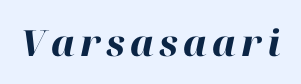
Q: Is the text bold? A: Yes.
Q: Is the text italic (slanted)? A: Yes, it leans right by about 12 degrees.
Q: Is the text underlined? A: No.
Q: Width (condensed, normal, or wide)? A: Normal.
Q: Stroke contrast? A: High.
Q: x-height? A: Medium.
Q: Monospaced? A: No.
